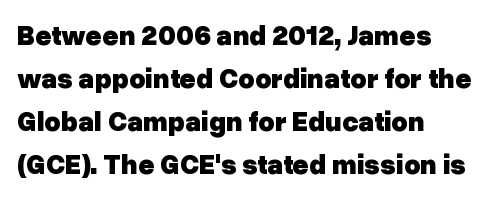
The ragged edge is on the right, which tells us the setting is flush left. Nobody touched the tracking dial on this one. Baseline-to-baseline distance is the conventional proportion of letter height. Serif or sans? Sans — the stroke terminals are bare.
